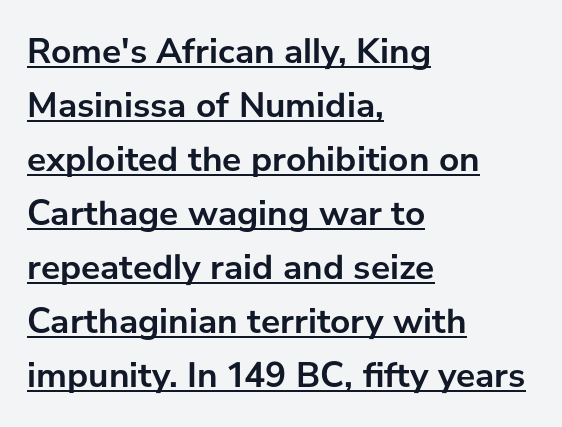
Each glyph is drawn with heavy, bold strokes. If you measured baseline to baseline, you'd find a middling distance. This sample uses plain, unmodified letter spacing. These lines are composed in type without serifs. Each letter keeps its own natural width here, so spacing adapts to shape.
